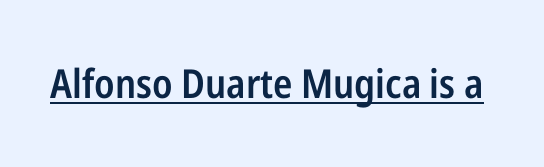
{"serif": "no", "italic": "no", "bold": "semi", "weight": "semibold", "width": "condensed", "stroke_contrast": "low", "x_height": "medium", "monospaced": "no", "underline": "yes", "letter_spacing": "normal", "letter_spacing_em": 0.0, "glyph_px": 40}
